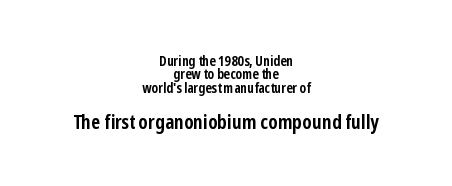
The rendering keeps characters at their native spacing. Typesetter's note: full bold, strokes at maximum text heaviness. This rendering uses center alignment, leaving both contours irregular but symmetric. Summary of vertical rhythm: compact, with narrow interline spacing. Block two is the big one; block one sits smaller above it.
